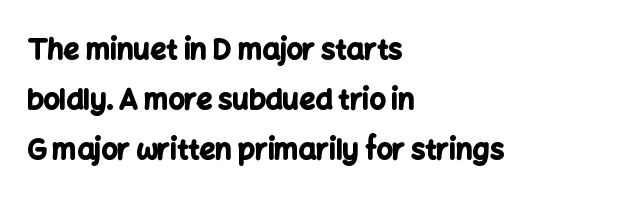
Q: Is the text bold? A: Yes.
Q: Is the text italic (slanted)? A: No, it is upright.
Q: Is the typeface a serif or a sans-serif typeface? A: Sans-serif.
Q: Is the text underlined? A: No.
Q: How is the paragraph aligned? A: Left-aligned.
Q: Is the spacing between letters normal or unusually wide? A: Normal.
Q: Width (condensed, normal, or wide)? A: Normal.
Q: Stroke contrast? A: Low.
Q: x-height? A: Medium.
Q: Monospaced? A: No.
